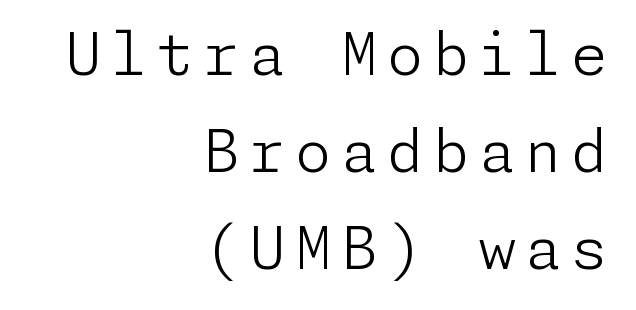
Q: Is the text bold? A: No.
Q: Is the text italic (slanted)? A: No, it is upright.
Q: Is the typeface a serif or a sans-serif typeface? A: Sans-serif.
Q: Is the text underlined? A: No.
Q: How is the paragraph aligned? A: Right-aligned.
Q: Is the spacing between lines tight, normal or loose? A: Normal.
Q: Width (condensed, normal, or wide)? A: Normal.
Q: Stroke contrast? A: Low.
Q: x-height? A: Medium.
